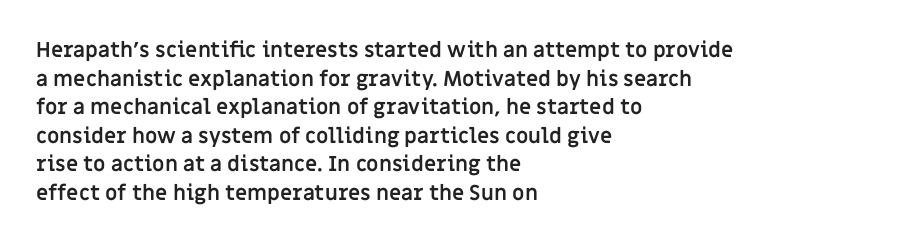
Q: Is the text bold? A: Yes.
Q: Is the text italic (slanted)? A: No, it is upright.
Q: Is the text underlined? A: No.
Q: How is the paragraph aligned? A: Left-aligned.
Q: Is the spacing between letters normal or unusually wide? A: Normal.
Q: Is the spacing between lines tight, normal or loose? A: Normal.
